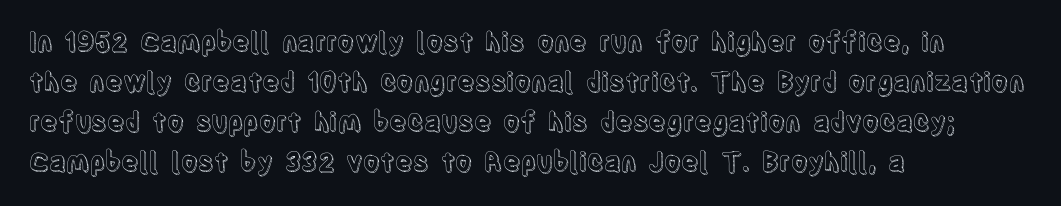
Q: Is the text italic (slanted)? A: No, it is upright.
Q: Is the text underlined? A: No.
Q: How is the paragraph aligned? A: Left-aligned.
Q: Is the spacing between letters normal or unusually wide? A: Normal.
Q: Is the spacing between lines tight, normal or loose? A: Normal.
